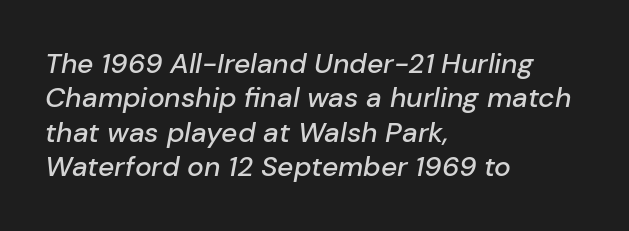
Glance below the letters and you will spot only blank space. The letters advance in unequal steps, a hallmark of proportional type. Short note: letters normally spaced. Style check: oblique. This sample is left-justified, so line endings fall wherever the words run out.
